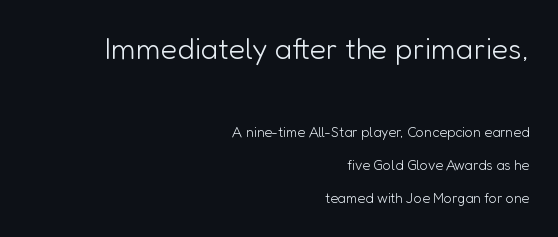
{"serif": "no", "italic": "no", "bold": "no", "weight": "light", "width": "normal", "stroke_contrast": "low", "x_height": "medium", "monospaced": "no", "underline": "no", "align": "right", "line_spacing": "loose", "line_spacing_ratio": 2.35, "letter_spacing": "normal", "letter_spacing_em": 0.0, "larger_block": "first", "size_ratio": 2.14, "glyph_px": 30}
